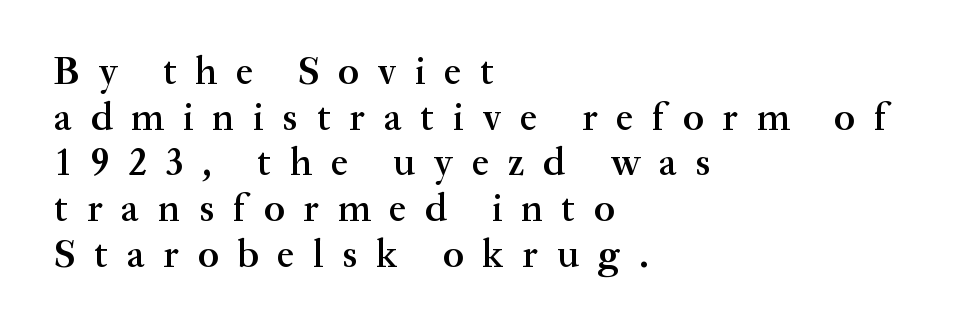
The image shows 39 px semibold serif type, upright; set left-aligned, line spacing 1.17x, unusually wide letter spacing (+0.48 em), not underlined; medium stroke contrast and a small x-height.
